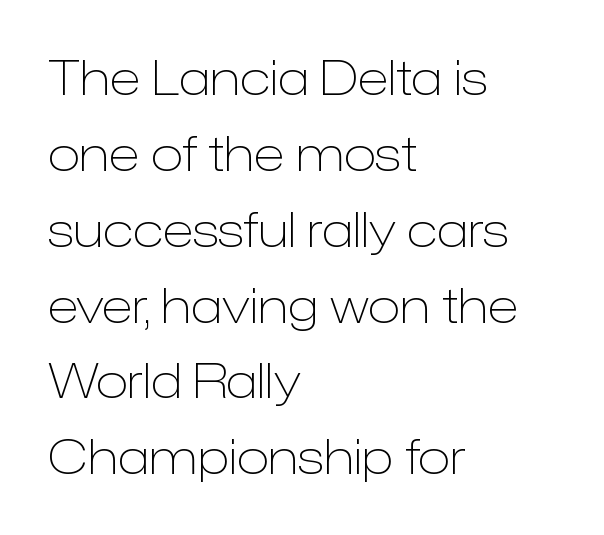
The image shows 48 px light sans-serif type, upright; set left-aligned, normal line spacing (1.58x), normal letter spacing, not underlined; low stroke contrast and a medium x-height.
